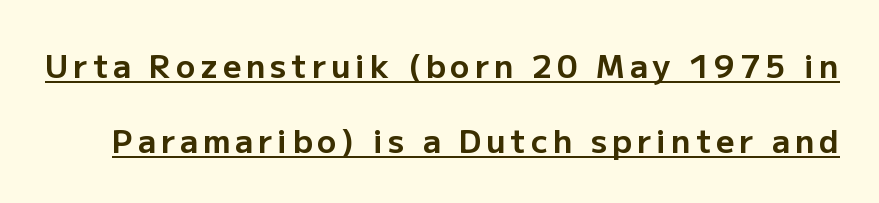
This rendering features underlined lettering. Do the characters align in a grid? No, the font is proportional. Stroke terminals: plain, sans-serif. The vertical gap from one line to the next is large. The specimen reads as upright at a glance. The rendering uses a bold face; every stroke is thick and dark.
